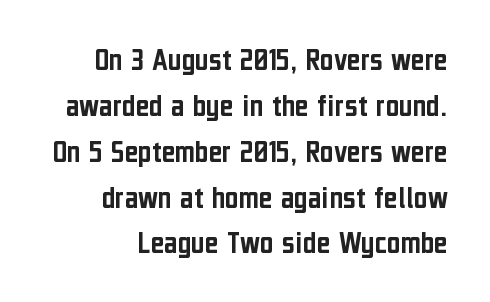
Nothing sits at the stroke ends, so this counts as sans-serif. Honestly, the letter spacing is just normal — you wouldn't notice it. This block has exactly the height ordinary leading produces. Vertical strokes here are truly vertical.
